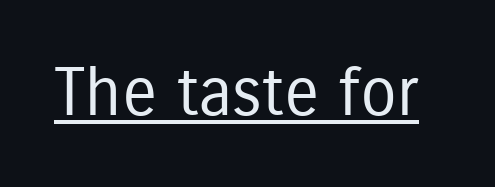
The rendering uses natural spacing where letterforms have individual widths. Each stroke keeps to a modest, everyday thickness or less. The face used here is rendered with its standard letterfit. A baseline rule has been typeset under these characters. If you drew a line through each stem, it would be perfectly vertical. Serifs: no, the terminals of the letterforms are clean.
